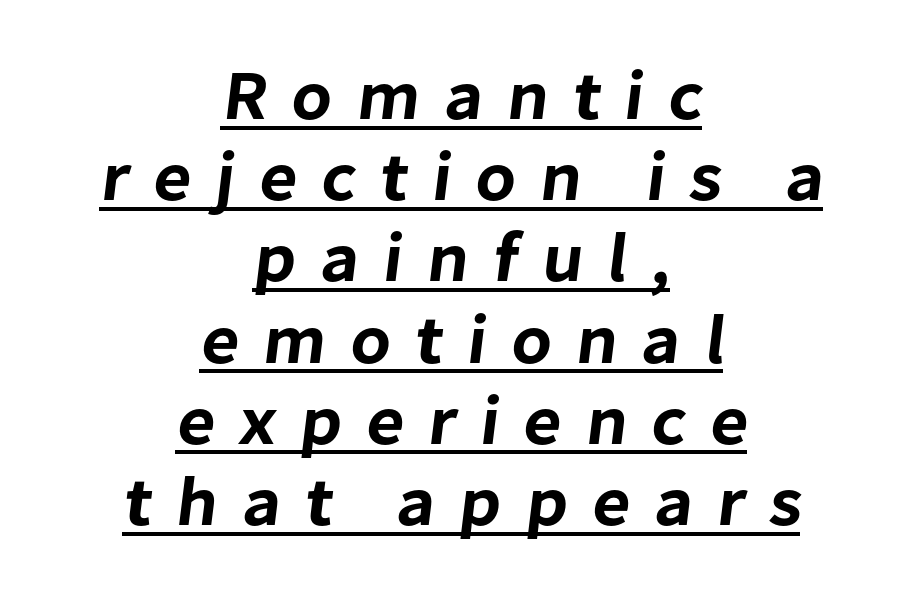
Q: Is the typeface a serif or a sans-serif typeface? A: Sans-serif.
Q: Is the text underlined? A: Yes.
Q: How is the paragraph aligned? A: Centered.
Q: Is the spacing between letters normal or unusually wide? A: Unusually wide.
Q: Width (condensed, normal, or wide)? A: Normal.
Q: Stroke contrast? A: Low.
Q: x-height? A: Medium.
Q: Monospaced? A: No.
